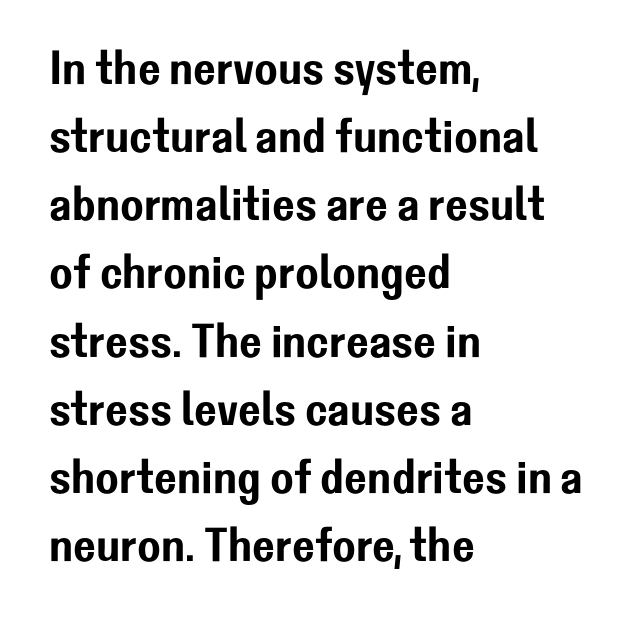
Q: Is the text italic (slanted)? A: No, it is upright.
Q: Is the typeface a serif or a sans-serif typeface? A: Sans-serif.
Q: Is the text underlined? A: No.
Q: How is the paragraph aligned? A: Left-aligned.
Q: Is the spacing between letters normal or unusually wide? A: Normal.
Q: Is the spacing between lines tight, normal or loose? A: Normal.
Q: Width (condensed, normal, or wide)? A: Normal.
Q: Stroke contrast? A: Low.
Q: x-height? A: Medium.
Q: Monospaced? A: No.
